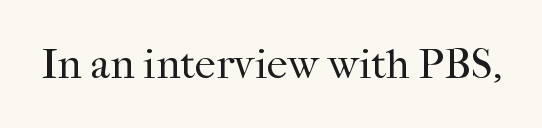
{"serif": "yes", "italic": "no", "bold": "no", "weight": "regular", "width": "normal", "stroke_contrast": "high", "x_height": "medium", "monospaced": "no", "underline": "no", "letter_spacing": "normal", "letter_spacing_em": 0.0, "glyph_px": 42}
